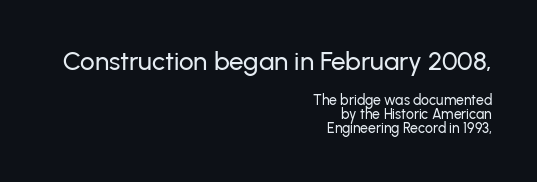
The face used here appears at its bigger size in the upper chunk. Every stem runs plumb, perpendicular to the baseline. Tracking here is standard; glyphs follow each other at the usual distance. The compositor pushed each line to the right boundary. The lines are packed closely together with very little leading.
